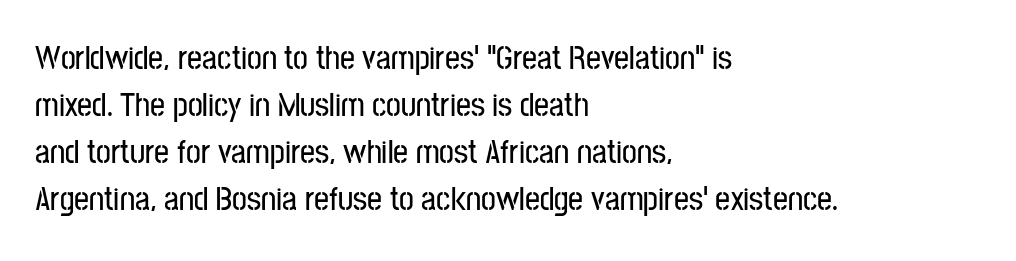
Q: Is the text italic (slanted)? A: No, it is upright.
Q: Is the typeface a serif or a sans-serif typeface? A: Sans-serif.
Q: Is the text underlined? A: No.
Q: How is the paragraph aligned? A: Left-aligned.
Q: Is the spacing between letters normal or unusually wide? A: Normal.
Q: Is the spacing between lines tight, normal or loose? A: Normal.
Q: Width (condensed, normal, or wide)? A: Condensed.
Q: Stroke contrast? A: Low.
Q: x-height? A: Medium.
Q: Monospaced? A: No.
